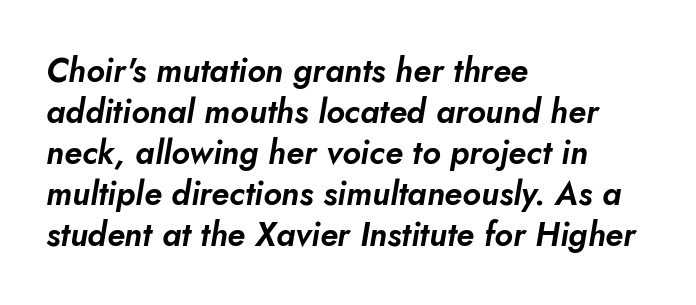
The image shows 33 px text type, italic (leaning right); set left-aligned, line spacing 1.24x, normal letter spacing, not underlined; low stroke contrast and a small x-height.
